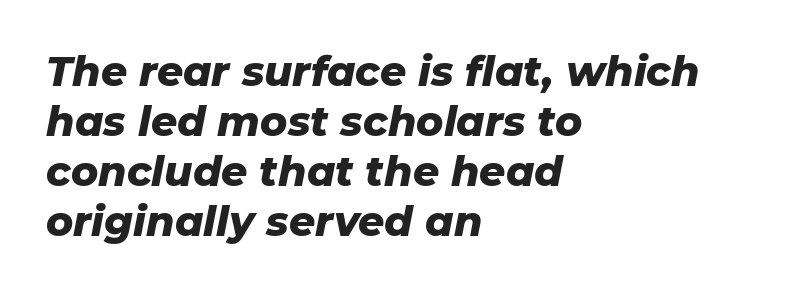
The image shows 41 px heavy type, italic (leaning right); set left-aligned, line spacing 1.22x, normal letter spacing, not underlined; low stroke contrast and a medium x-height.
